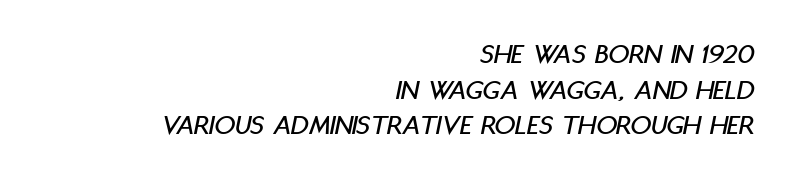
The image shows 29 px condensed type, italic (leaning right); set right-aligned, line spacing 1.23x, normal letter spacing, not underlined; low stroke contrast and a large x-height.
